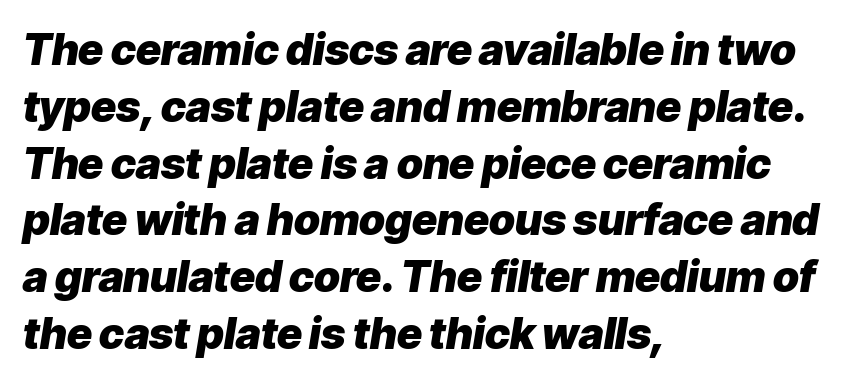
Type without underlining. Slant detected: the letters are inclined. A full-strength bold gives these letters their thick strokes. Every row of glyphs begins at an identical x-position on the left. Is this a fixed-width face? No — the glyphs have proportional, varying widths.
